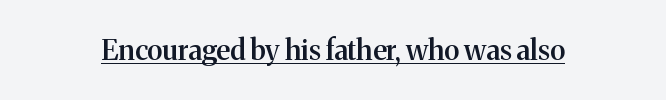
Q: Is the text bold? A: Semi-bold.
Q: Is the text italic (slanted)? A: No, it is upright.
Q: Is the typeface a serif or a sans-serif typeface? A: Serif.
Q: Is the text underlined? A: Yes.
Q: Is the spacing between letters normal or unusually wide? A: Normal.
Q: Width (condensed, normal, or wide)? A: Normal.
Q: Stroke contrast? A: Medium.
Q: x-height? A: Medium.
Q: Monospaced? A: No.
